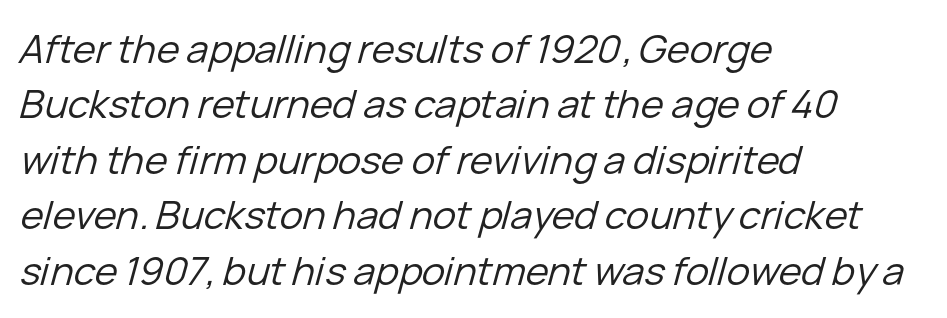
The image shows 39 px regular-weight type, italic (leaning right); set left-aligned, normal line spacing (1.42x), normal letter spacing, not underlined; low stroke contrast and a medium x-height.
